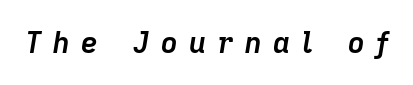
If you drew a line through each stem, it would be angled. The type is letterspaced generously, with wide tracking. The face used here is proportionally spaced, like ordinary book or web type. Heavy, bold letterforms. Has an underline been added? It has not.
